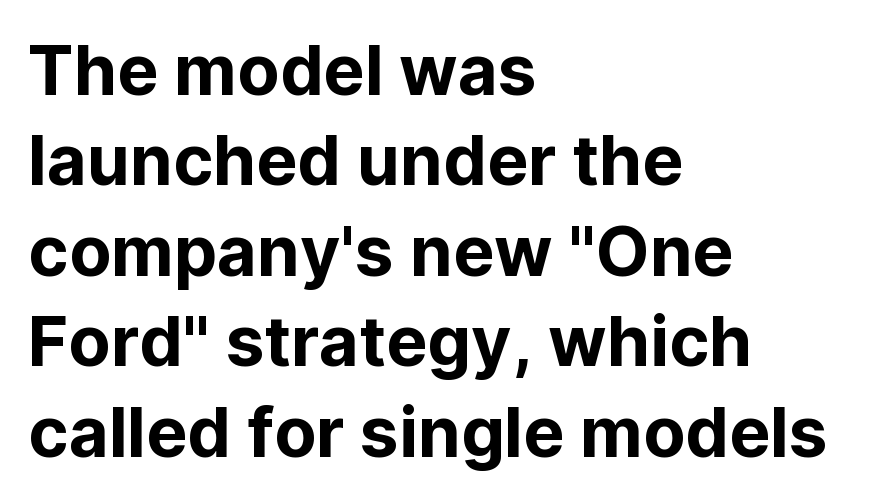
The image shows 69 px sans-serif type, upright; set left-aligned, normal line spacing (1.31x), normal letter spacing, not underlined; low stroke contrast and a medium x-height.
